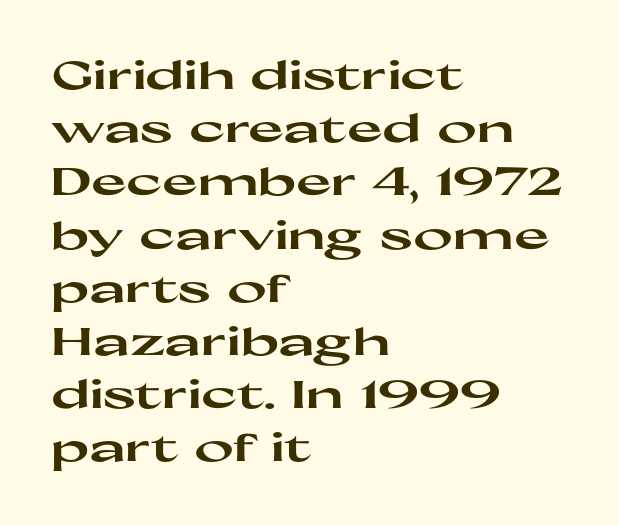
{"serif": "no", "italic": "no", "bold": "yes", "weight": "heavy", "width": "wide", "stroke_contrast": "high", "x_height": "medium", "monospaced": "no", "underline": "no", "align": "left", "line_spacing": "normal", "line_spacing_ratio": 1.4, "letter_spacing": "normal", "letter_spacing_em": 0.0, "glyph_px": 38}
